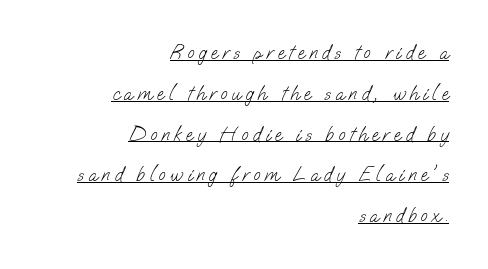
Q: Is the text bold? A: No.
Q: Is the text underlined? A: Yes.
Q: How is the paragraph aligned? A: Right-aligned.
Q: Is the spacing between letters normal or unusually wide? A: Unusually wide.
Q: Is the spacing between lines tight, normal or loose? A: Loose.
